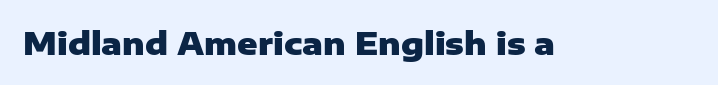
{"serif": "no", "italic": "no", "bold": "yes", "weight": "heavy", "width": "normal", "stroke_contrast": "low", "x_height": "medium", "monospaced": "no", "underline": "no", "letter_spacing": "normal", "letter_spacing_em": 0.0, "glyph_px": 31}
